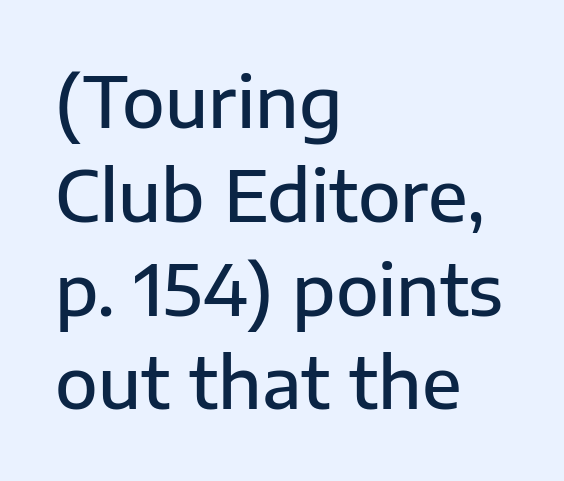
Caption: multi-line text, flush left, ragged right. The specimen reads as upright at a glance. Nope, no serifs anywhere on these letters. You could not count columns in this text — the font is proportionally spaced. This sample uses plain, unmodified letter spacing.
